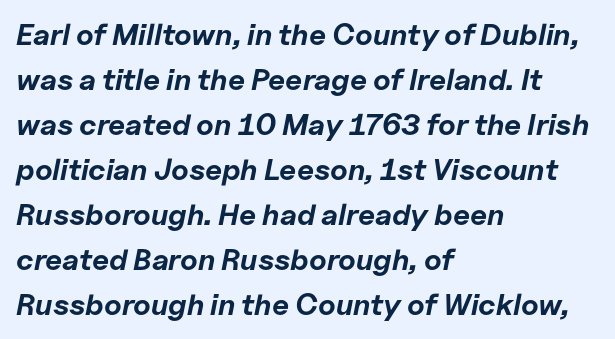
{"italic": "yes", "lean": "right", "slant_degrees": 11, "bold": "yes", "weight": "bold", "width": "normal", "stroke_contrast": "low", "x_height": "medium", "monospaced": "no", "underline": "no", "align": "left", "line_spacing": "normal", "line_spacing_ratio": 1.5, "letter_spacing": "normal", "letter_spacing_em": 0.0, "glyph_px": 30}
